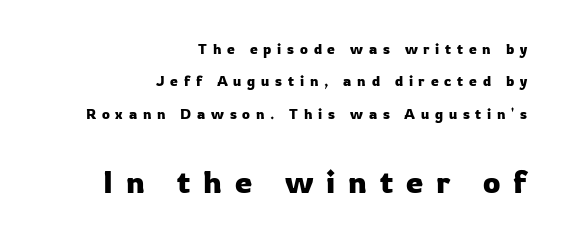
Q: Is the text italic (slanted)? A: No, it is upright.
Q: Is the typeface a serif or a sans-serif typeface? A: Sans-serif.
Q: Is the text underlined? A: No.
Q: How is the paragraph aligned? A: Right-aligned.
Q: Is the spacing between letters normal or unusually wide? A: Unusually wide.
Q: Is the spacing between lines tight, normal or loose? A: Loose.
Q: Which block of text is set in a larger size, the first (top) or the second (bottom)? A: The second (bottom) one.
Q: Width (condensed, normal, or wide)? A: Normal.
Q: Stroke contrast? A: Low.
Q: x-height? A: Medium.
Q: Monospaced? A: No.
